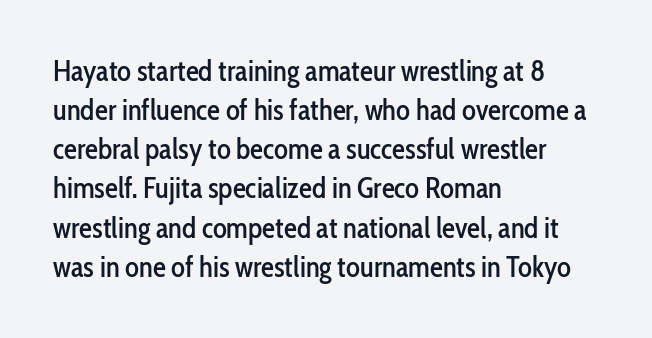
The image shows 29 px condensed sans-serif type, upright; set left-aligned, normal line spacing (1.35x), normal letter spacing, not underlined; low stroke contrast and a medium x-height.
